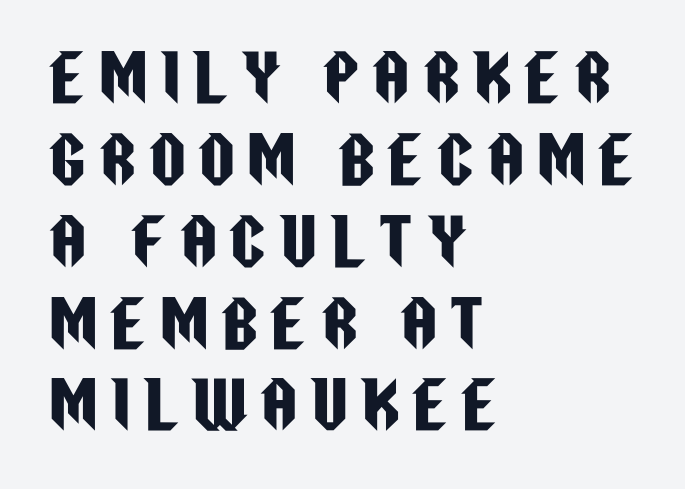
The image shows 62 px condensed sans-serif type, upright; set left-aligned, normal line spacing (1.32x), unusually wide letter spacing (+0.23 em), not underlined; low stroke contrast and a large x-height.
